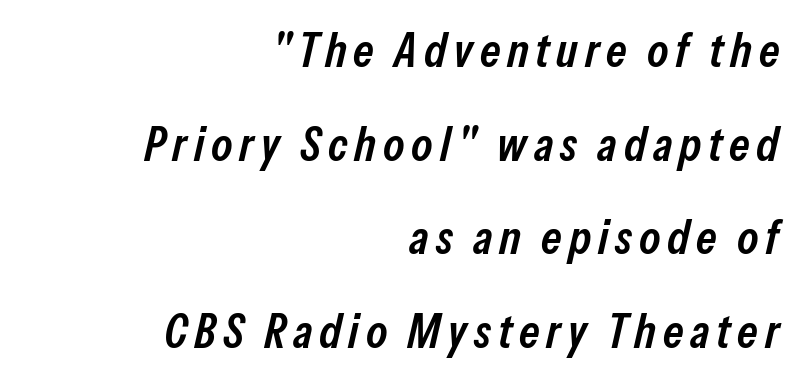
The image shows 48 px semibold, condensed type, italic (leaning right); set right-aligned, loose line spacing (1.95x), not underlined; low stroke contrast and a medium x-height.
